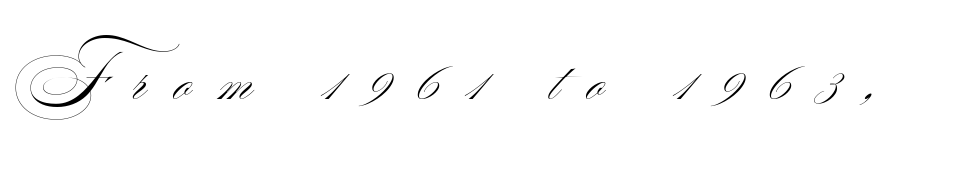
{"serif": "no", "bold": "no", "weight": "thin", "width": "wide", "stroke_contrast": "medium", "monospaced": "no", "underline": "no", "letter_spacing": "wide", "letter_spacing_em": 0.39, "glyph_px": 71}
